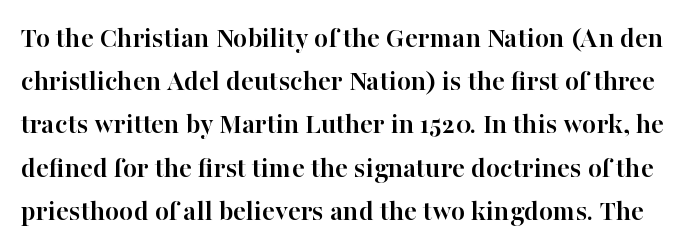
Here the designer chose a conventional face with non-uniform glyph widths. Examine the stroke ends and you'll spot serifs. A roman cut, with each character standing at attention. The sample has been set heavy, in full bold. A bare baseline throughout the passage. Short note: letters normally spaced.
